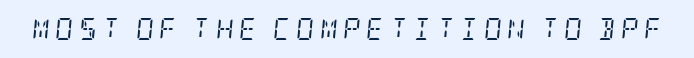
The passage shown has open, widely tracked lettering throughout. No letter is thick-stroked: the sample isn't bold. The strip under each line holds only bare page. There's an unmistakable incline to the writing here.
